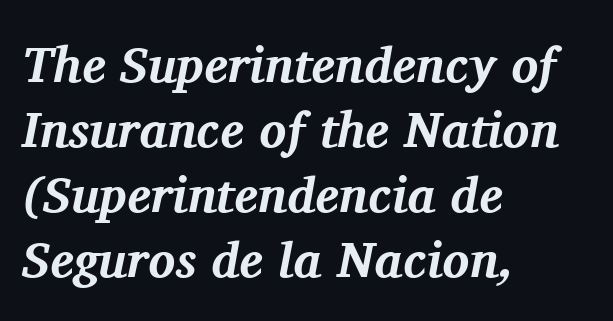
Q: Is the text bold? A: Yes.
Q: Is the text italic (slanted)? A: Yes, it leans right by about 11 degrees.
Q: Is the typeface a serif or a sans-serif typeface? A: Serif.
Q: Is the text underlined? A: No.
Q: How is the paragraph aligned? A: Left-aligned.
Q: Is the spacing between letters normal or unusually wide? A: Normal.
Q: Is the spacing between lines tight, normal or loose? A: Normal.
Q: Width (condensed, normal, or wide)? A: Normal.
Q: Stroke contrast? A: Medium.
Q: x-height? A: Medium.
Q: Monospaced? A: No.
